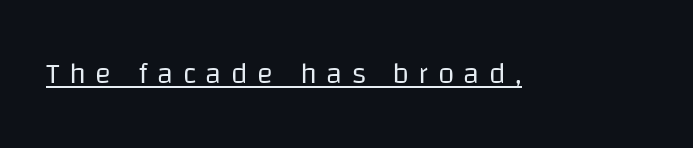
The image shows 30 px regular-weight sans-serif type, upright; set unusually wide letter spacing (+0.31 em), underlined; low stroke contrast and a large x-height.
